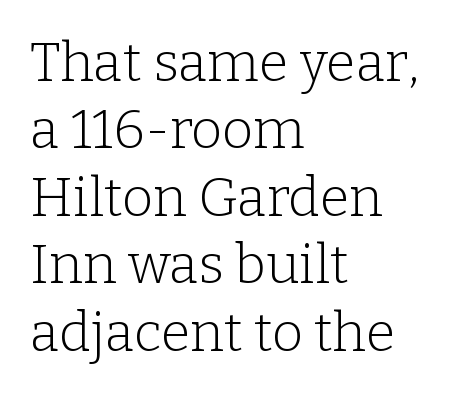
{"serif": "yes", "italic": "no", "bold": "no", "weight": "light", "width": "normal", "stroke_contrast": "low", "x_height": "medium", "monospaced": "no", "underline": "no", "align": "left", "line_spacing": "normal", "line_spacing_ratio": 1.25, "letter_spacing": "normal", "letter_spacing_em": 0.0, "glyph_px": 54}
